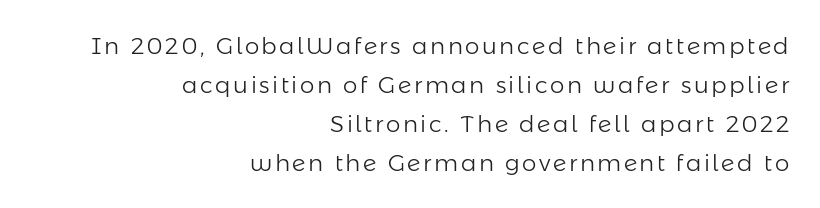
Q: Is the text bold? A: No.
Q: Is the text italic (slanted)? A: No, it is upright.
Q: Is the text underlined? A: No.
Q: How is the paragraph aligned? A: Right-aligned.
Q: Is the spacing between lines tight, normal or loose? A: Normal.
